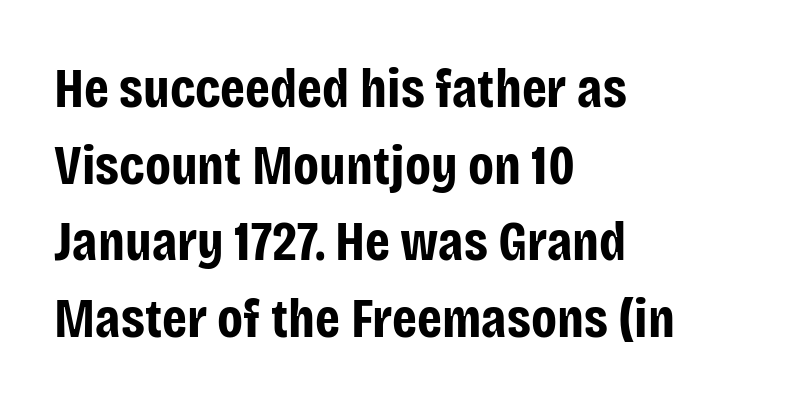
Q: Is the text bold? A: Yes.
Q: Is the text italic (slanted)? A: No, it is upright.
Q: Is the typeface a serif or a sans-serif typeface? A: Sans-serif.
Q: Is the text underlined? A: No.
Q: How is the paragraph aligned? A: Left-aligned.
Q: Is the spacing between letters normal or unusually wide? A: Normal.
Q: Is the spacing between lines tight, normal or loose? A: Normal.
Q: Width (condensed, normal, or wide)? A: Condensed.
Q: Stroke contrast? A: Low.
Q: x-height? A: Large.
Q: Monospaced? A: No.
